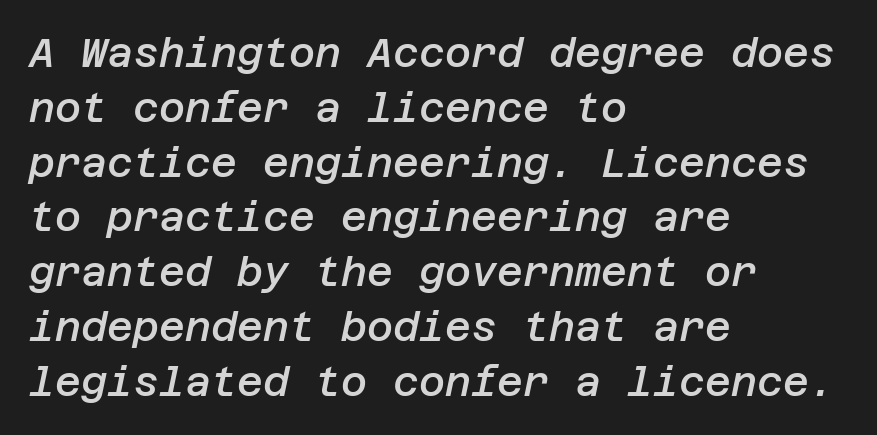
The glyphs look as if they've been sheared to an angle. Spacing between characters is what you'd get straight out of the box. The lines in this sample share a left origin and differ only in where they stop. Check the space under the baseline: it is left empty. The leading is moderate, giving the passage an even texture. These words are printed semibold, heavier than regular yet not bold.
